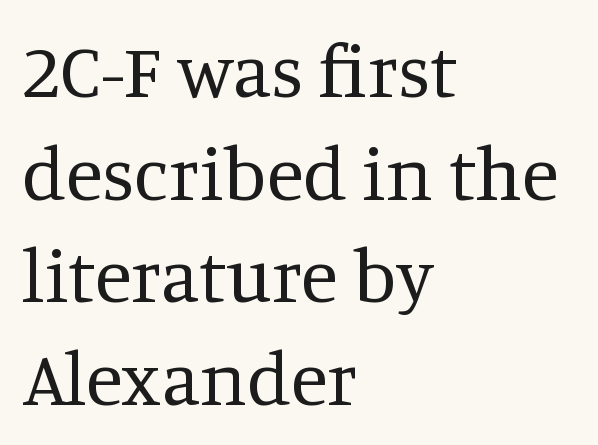
The image shows 76 px regular-weight serif type, upright; set left-aligned, normal line spacing (1.35x), normal letter spacing, not underlined; medium stroke contrast and a large x-height.
